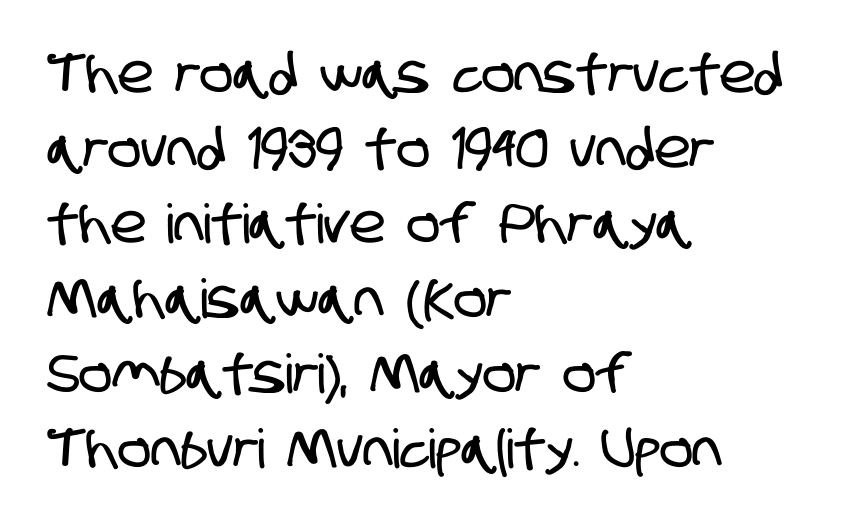
The image shows 54 px condensed sans-serif type; set left-aligned, normal line spacing (1.39x), normal letter spacing, not underlined; low stroke contrast and a large x-height.
